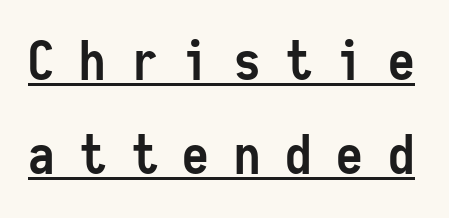
Q: Is the text bold? A: Yes.
Q: Is the text italic (slanted)? A: No, it is upright.
Q: Is the typeface a serif or a sans-serif typeface? A: Sans-serif.
Q: Is the text underlined? A: Yes.
Q: Is the spacing between letters normal or unusually wide? A: Unusually wide.
Q: Width (condensed, normal, or wide)? A: Condensed.
Q: Stroke contrast? A: Low.
Q: x-height? A: Medium.
Q: Monospaced? A: Yes.
